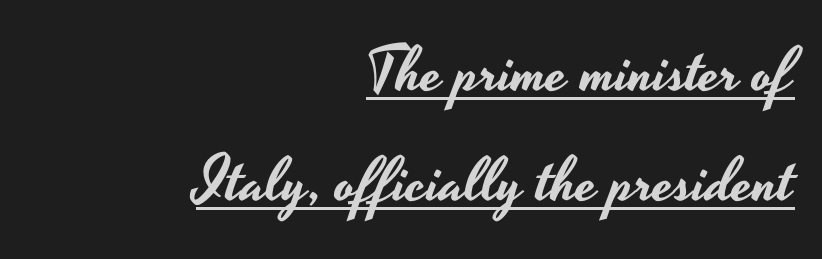
{"serif": "no", "width": "wide", "stroke_contrast": "low", "x_height": "small", "monospaced": "no", "underline": "yes", "align": "right", "line_spacing_ratio": 1.78, "letter_spacing": "normal", "letter_spacing_em": 0.0, "glyph_px": 62}
